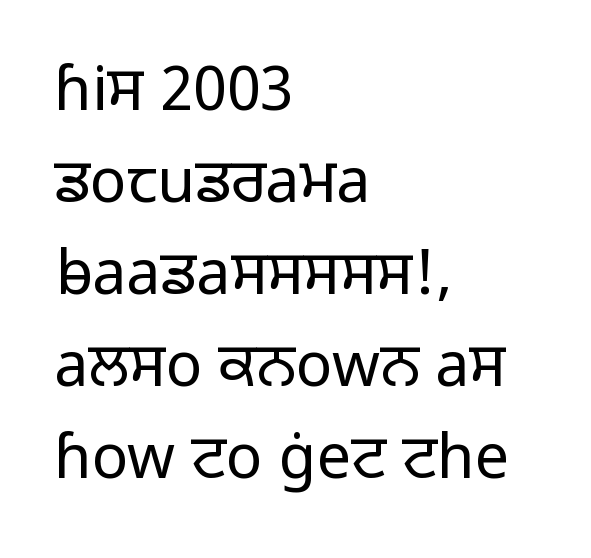
The image shows 61 px light sans-serif type, upright; set left-aligned, normal line spacing (1.51x), normal letter spacing, not underlined; low stroke contrast and a medium x-height.
